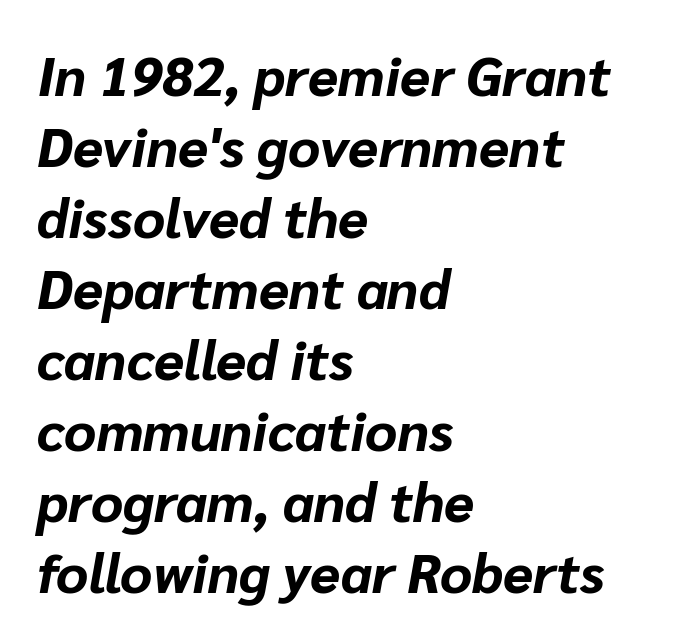
Q: Is the text bold? A: Yes.
Q: Is the text italic (slanted)? A: Yes, it leans right by about 10 degrees.
Q: Is the text underlined? A: No.
Q: How is the paragraph aligned? A: Left-aligned.
Q: Is the spacing between letters normal or unusually wide? A: Normal.
Q: Is the spacing between lines tight, normal or loose? A: Normal.
Q: Width (condensed, normal, or wide)? A: Normal.
Q: Stroke contrast? A: Low.
Q: x-height? A: Medium.
Q: Monospaced? A: No.
